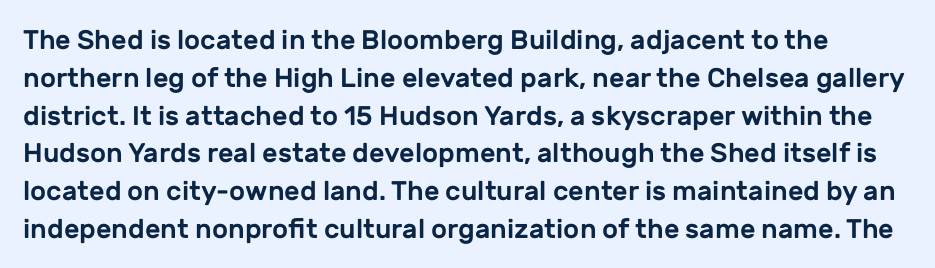
The lettering stays uniformly vertical, giving the passage a roman look. Words float on clear page, feet unadorned. Compared with typical paragraphs, the rows here are spaced about the same. Students, note that the glyphs here touch the page at normal intervals.
